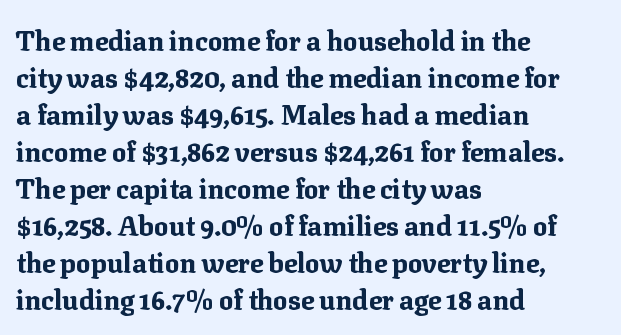
Every character sits straight up, as roman type does. Words appear dense and cohesive because spacing is normal. On the weight axis this lands at bold, roughly 700. In terms of leading, this rendering sits right in the middle.
